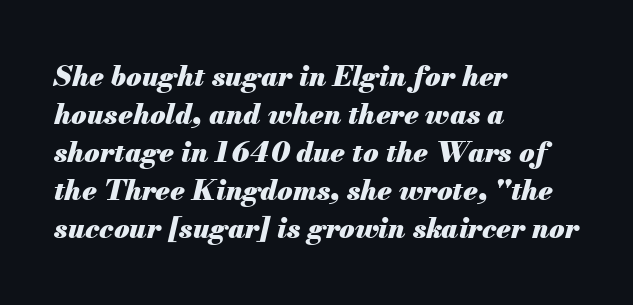
The image shows 28 px heavy type, italic (leaning right); set left-aligned, normal line spacing (1.36x), normal letter spacing, not underlined; medium stroke contrast and a small x-height.
